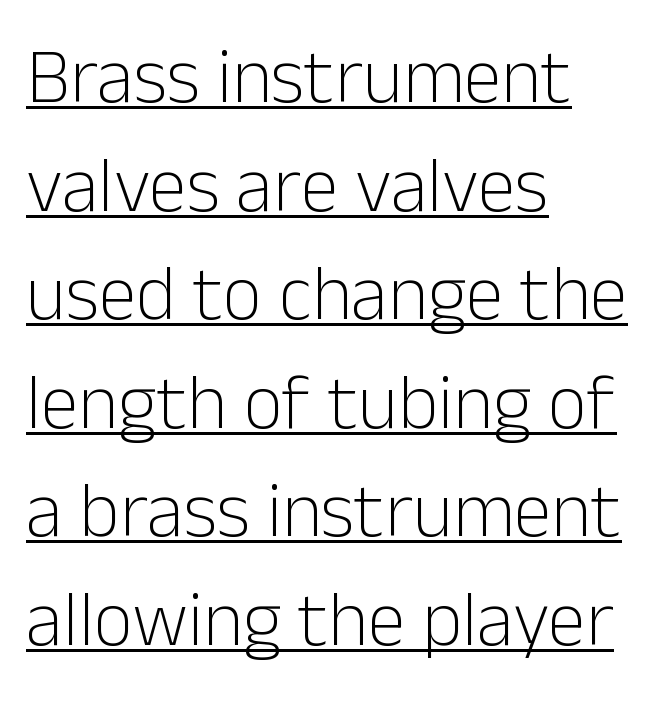
Q: Is the text bold? A: No.
Q: Is the text italic (slanted)? A: No, it is upright.
Q: Is the typeface a serif or a sans-serif typeface? A: Sans-serif.
Q: Is the text underlined? A: Yes.
Q: How is the paragraph aligned? A: Left-aligned.
Q: Is the spacing between letters normal or unusually wide? A: Normal.
Q: Is the spacing between lines tight, normal or loose? A: Normal.
Q: Width (condensed, normal, or wide)? A: Normal.
Q: Stroke contrast? A: Low.
Q: x-height? A: Medium.
Q: Monospaced? A: No.
